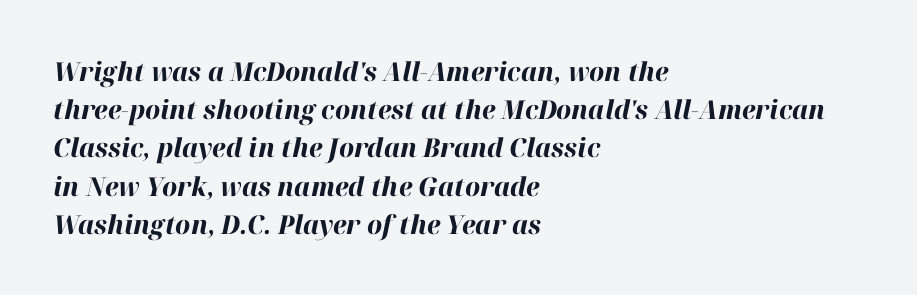
Q: Is the text bold? A: Yes.
Q: Is the text italic (slanted)? A: Yes, it leans right by about 12 degrees.
Q: Is the text underlined? A: No.
Q: How is the paragraph aligned? A: Left-aligned.
Q: Is the spacing between letters normal or unusually wide? A: Normal.
Q: Is the spacing between lines tight, normal or loose? A: Normal.
